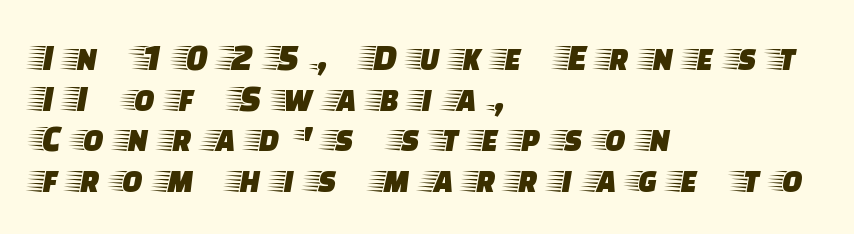
Q: Is the text italic (slanted)? A: Yes.
Q: Is the typeface a serif or a sans-serif typeface? A: Serif.
Q: Is the text underlined? A: No.
Q: How is the paragraph aligned? A: Left-aligned.
Q: Is the spacing between letters normal or unusually wide? A: Unusually wide.
Q: Is the spacing between lines tight, normal or loose? A: Tight.
Q: Width (condensed, normal, or wide)? A: Wide.
Q: Stroke contrast? A: Low.
Q: x-height? A: Large.
Q: Monospaced? A: No.
